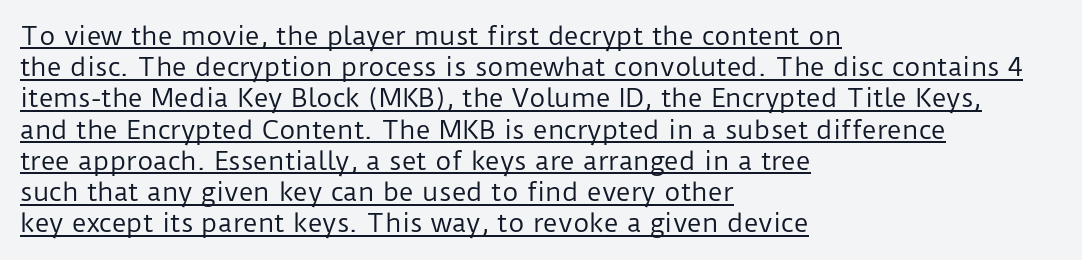
This sample carries an underscore along the baseline area. Teacher's note: observe the even left margin — that is flush-left alignment. The rows are spaced the way most documents space them. Every stem runs plumb, perpendicular to the baseline. Honestly, the letter spacing is just normal — you wouldn't notice it.
